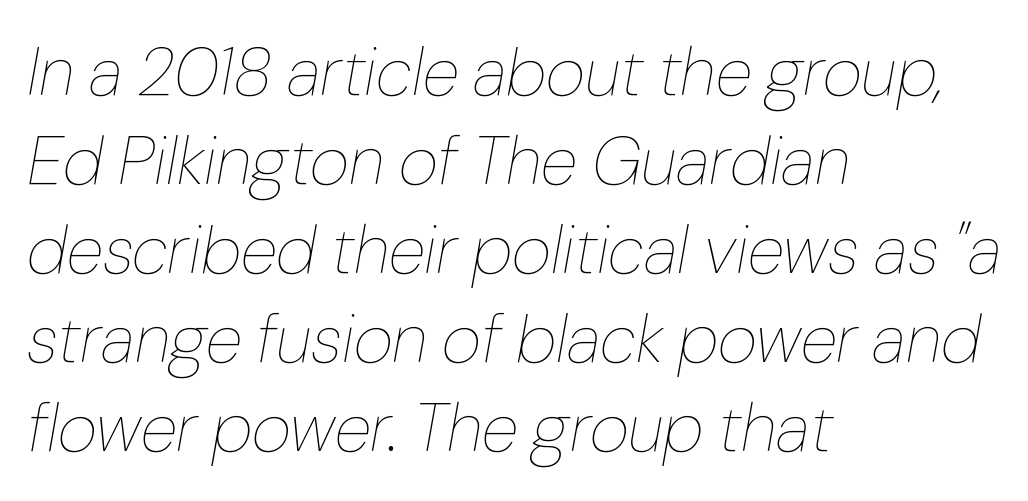
The image shows 68 px thin type, italic (leaning right); set left-aligned, normal line spacing (1.31x), normal letter spacing, not underlined; low stroke contrast and a medium x-height.
